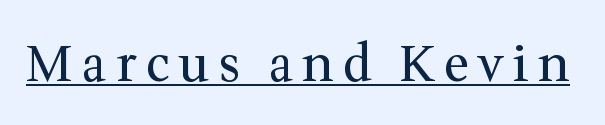
The image shows 50 px regular-weight serif type, upright; set underlined; medium stroke contrast and a medium x-height.
